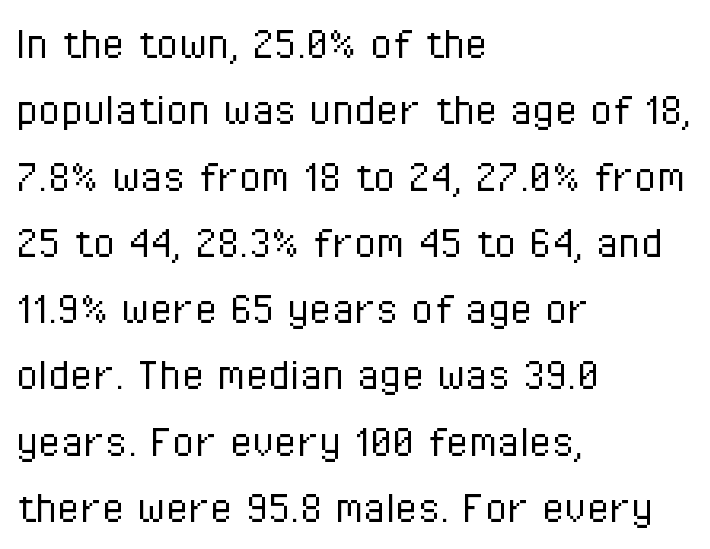
Nothing heavy about these letters — not bold at all. Honestly, the row spacing looks completely unremarkable. The rag falls on the right side of this text block. Is this a fixed-width face? No — the glyphs have proportional, varying widths. The specimen reads as upright at a glance. The passage shown is not underscored anywhere.
